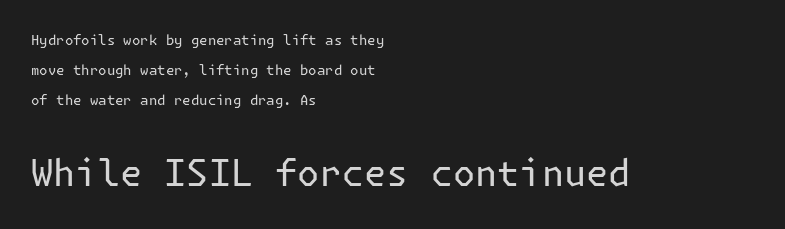
The image shows 37 px regular-weight sans-serif type, upright; set left-aligned, loose line spacing (2.13x), normal letter spacing, not underlined; the second (bottom) block is 2.64x larger; low stroke contrast and a medium x-height.
